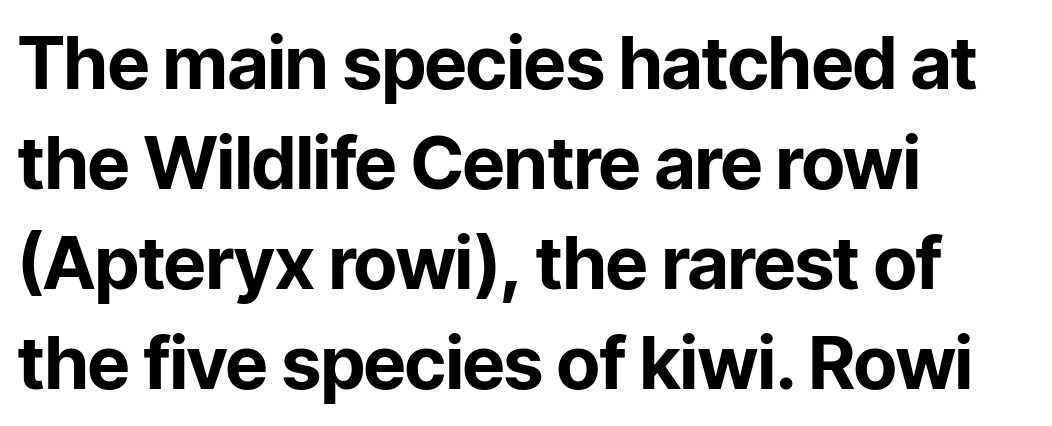
Q: Is the text bold? A: Yes.
Q: Is the text italic (slanted)? A: No, it is upright.
Q: Is the typeface a serif or a sans-serif typeface? A: Sans-serif.
Q: Is the text underlined? A: No.
Q: How is the paragraph aligned? A: Left-aligned.
Q: Is the spacing between letters normal or unusually wide? A: Normal.
Q: Is the spacing between lines tight, normal or loose? A: Normal.
Q: Width (condensed, normal, or wide)? A: Normal.
Q: Stroke contrast? A: Low.
Q: x-height? A: Medium.
Q: Monospaced? A: No.
